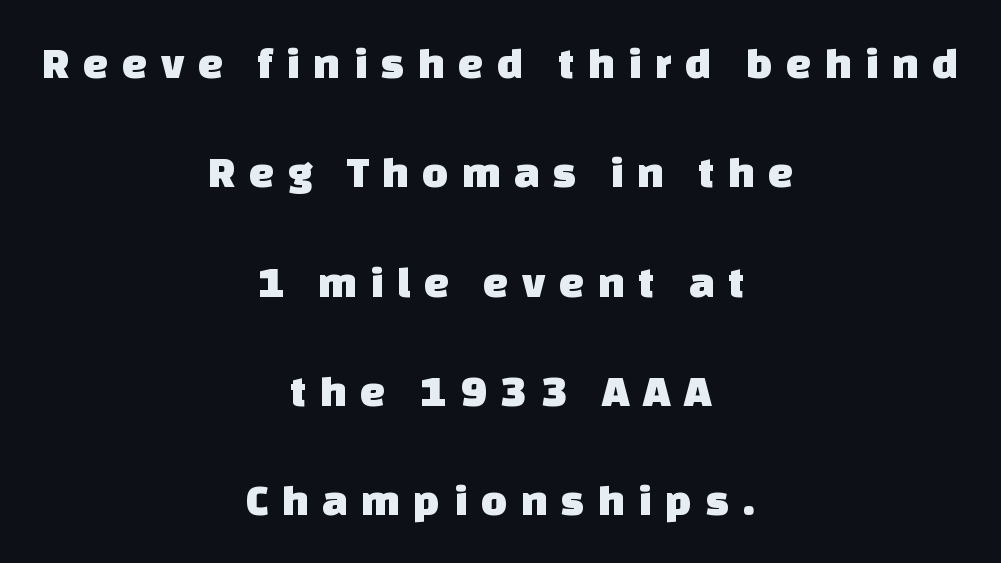
{"serif": "no", "width": "normal", "stroke_contrast": "low", "x_height": "large", "monospaced": "no", "underline": "no", "align": "center", "line_spacing": "loose", "line_spacing_ratio": 2.43, "letter_spacing": "wide", "letter_spacing_em": 0.3, "glyph_px": 45}
